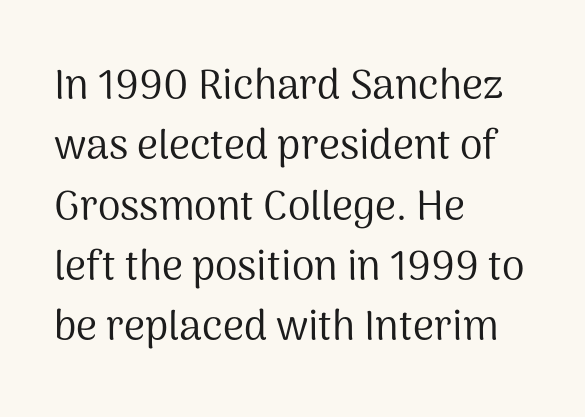
The rendering shows plain stroke endings on the letterforms — a sans-serif design. Words float on clear page, feet unadorned. This reads as an unemphasized weight, regular at the heaviest. One glance says typical: line gaps are just what's usual. The letters advance in unequal steps, a hallmark of proportional type.
